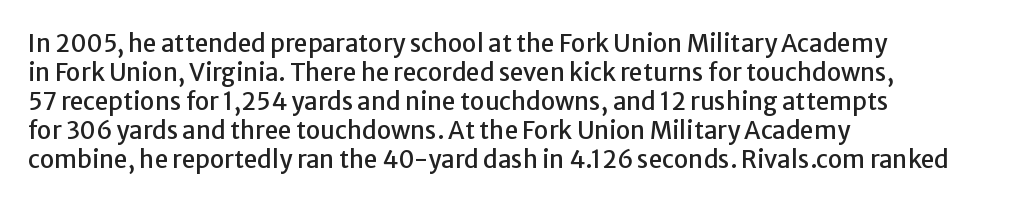
{"italic": "no", "underline": "no", "align": "left", "line_spacing_ratio": 1.21, "letter_spacing": "normal", "letter_spacing_em": 0.0, "glyph_px": 24}
